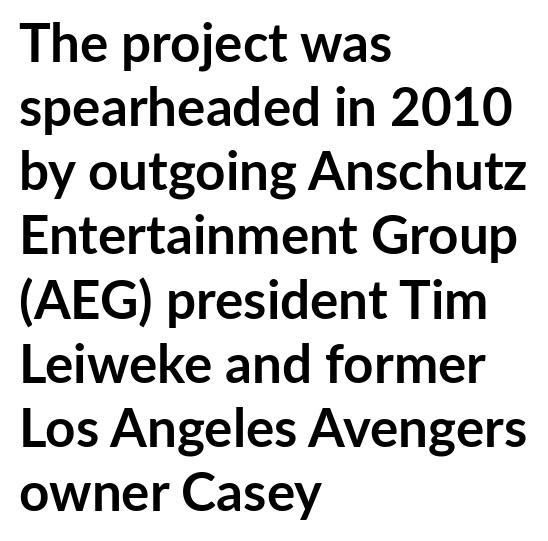
This sample uses plain, unmodified letter spacing. Notice how the stems are strictly vertical — no italics here. Decoration check: the copy has no underline. In terms of weight, the rendering is a true, heavy bold. The passage is arranged the way most books set body copy — flush left. Here the designer chose a conventional face with non-uniform glyph widths.
